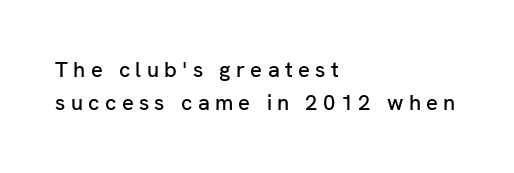
Q: Is the text italic (slanted)? A: No, it is upright.
Q: Is the text underlined? A: No.
Q: How is the paragraph aligned? A: Left-aligned.
Q: Is the spacing between letters normal or unusually wide? A: Unusually wide.
Q: Is the spacing between lines tight, normal or loose? A: Normal.
